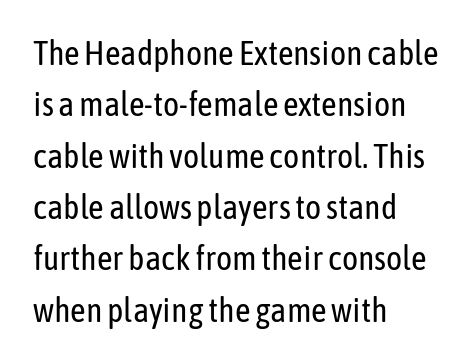
Q: Is the text bold? A: No.
Q: Is the text italic (slanted)? A: No, it is upright.
Q: Is the typeface a serif or a sans-serif typeface? A: Sans-serif.
Q: Is the text underlined? A: No.
Q: How is the paragraph aligned? A: Left-aligned.
Q: Is the spacing between letters normal or unusually wide? A: Normal.
Q: Is the spacing between lines tight, normal or loose? A: Normal.
Q: Width (condensed, normal, or wide)? A: Condensed.
Q: Stroke contrast? A: Low.
Q: x-height? A: Medium.
Q: Monospaced? A: No.
